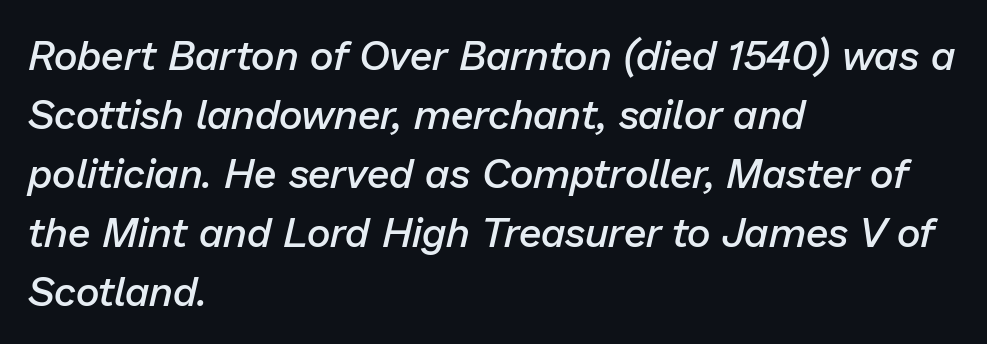
The image shows 41 px semibold type, italic (leaning right); set left-aligned, normal line spacing (1.44x), normal letter spacing, not underlined; low stroke contrast and a medium x-height.
